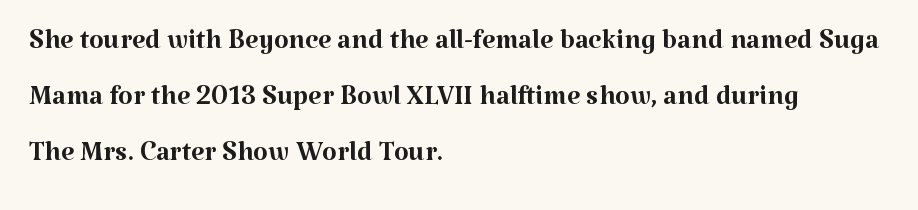
The image shows 38 px regular-weight serif type, upright; set left-aligned, normal line spacing (1.48x), normal letter spacing, not underlined; medium stroke contrast and a medium x-height.
